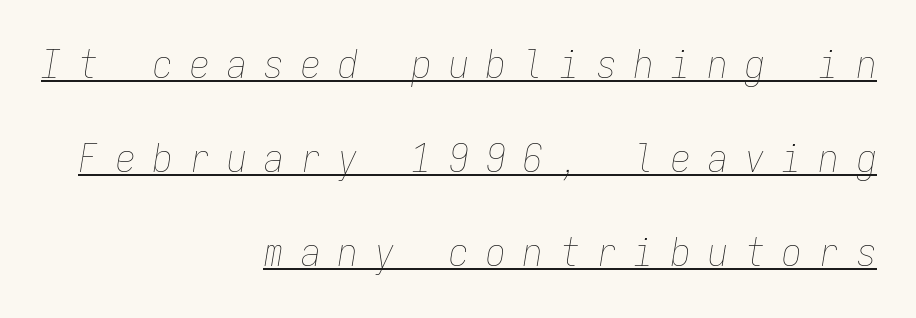
The image shows 39 px thin, condensed type, italic (leaning right), monospaced; set right-aligned, loose line spacing (2.41x), unusually wide letter spacing (+0.45 em), underlined; low stroke contrast and a medium x-height.
